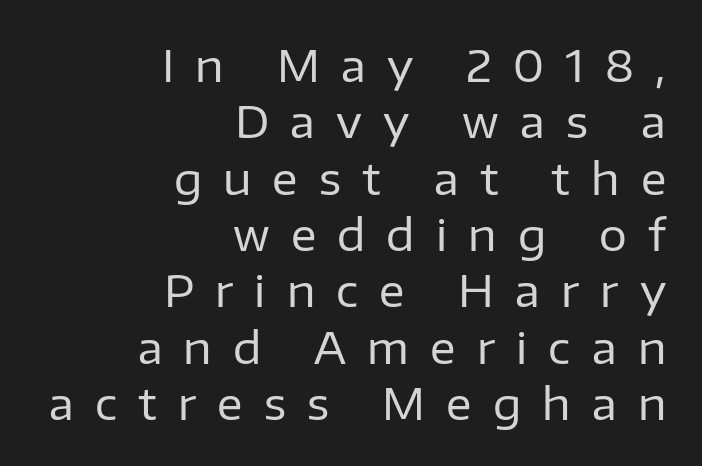
{"serif": "no", "italic": "no", "bold": "no", "weight": "regular", "width": "normal", "stroke_contrast": "low", "x_height": "medium", "monospaced": "no", "underline": "no", "align": "right", "line_spacing": "normal", "line_spacing_ratio": 1.28, "letter_spacing": "wide", "letter_spacing_em": 0.48, "glyph_px": 44}
